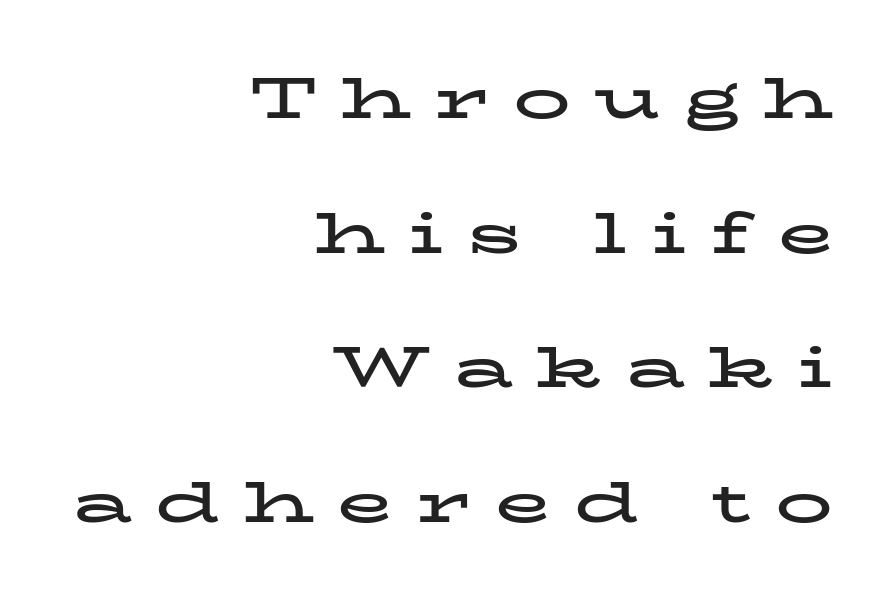
The image shows 57 px bold, wide serif type, upright; set right-aligned, loose line spacing (2.36x), unusually wide letter spacing (+0.41 em), not underlined; low stroke contrast and a medium x-height.
